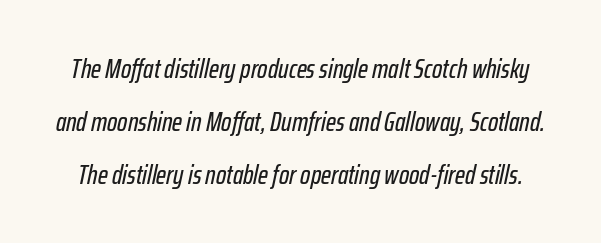
The image shows 27 px text type, italic (leaning right); set loose line spacing (1.96x), normal letter spacing, not underlined.
